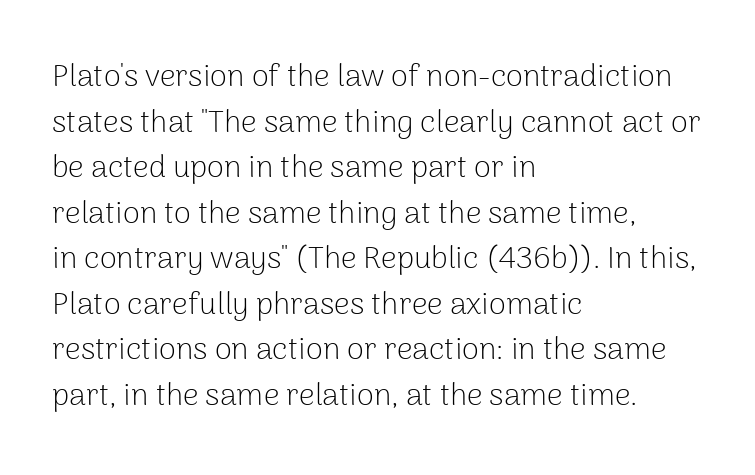
The image shows 31 px light sans-serif type, upright; set left-aligned, normal line spacing (1.47x), normal letter spacing, not underlined; low stroke contrast and a medium x-height.
